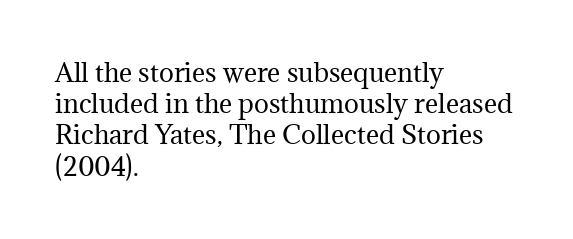
Q: Is the text bold? A: No.
Q: Is the text italic (slanted)? A: No, it is upright.
Q: Is the text underlined? A: No.
Q: How is the paragraph aligned? A: Left-aligned.
Q: Is the spacing between letters normal or unusually wide? A: Normal.
Q: Is the spacing between lines tight, normal or loose? A: Normal.
